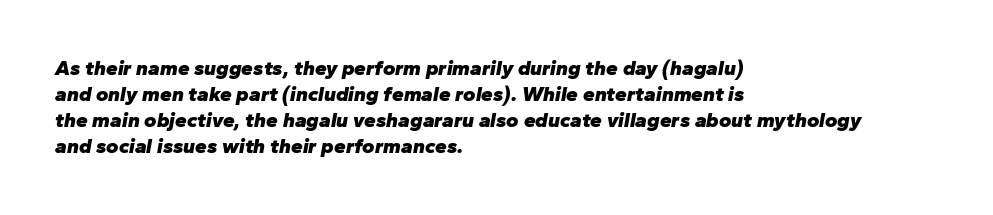
The image shows 21 px bold type, italic (leaning right); set left-aligned, line spacing 1.24x, normal letter spacing, not underlined.
